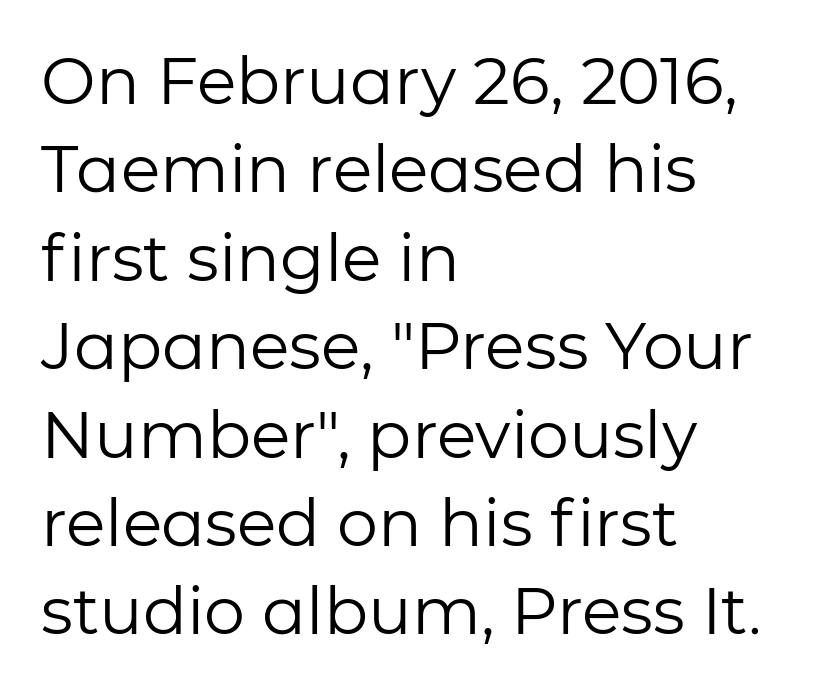
{"serif": "no", "italic": "no", "bold": "no", "weight": "regular", "width": "normal", "stroke_contrast": "low", "x_height": "medium", "monospaced": "no", "underline": "no", "align": "left", "line_spacing": "normal", "line_spacing_ratio": 1.36, "letter_spacing": "normal", "letter_spacing_em": 0.0, "glyph_px": 65}
